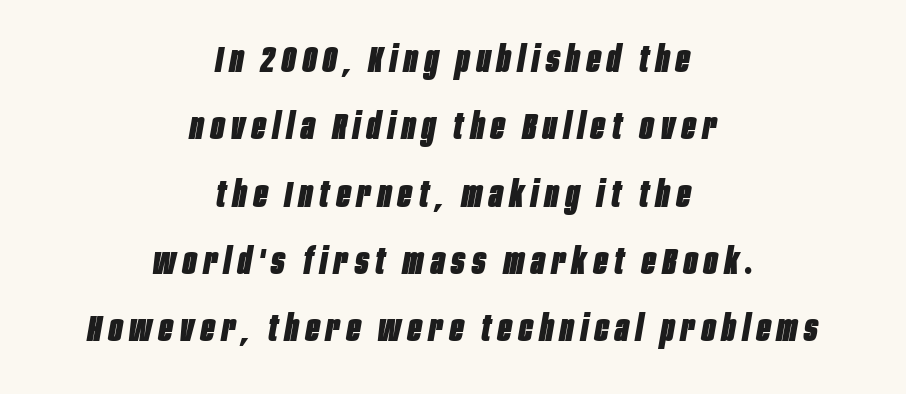
Q: Is the text bold? A: Yes.
Q: Is the text italic (slanted)? A: Yes, it leans right by about 10 degrees.
Q: Is the text underlined? A: No.
Q: How is the paragraph aligned? A: Centered.
Q: Is the spacing between letters normal or unusually wide? A: Unusually wide.
Q: Width (condensed, normal, or wide)? A: Condensed.
Q: Stroke contrast? A: Low.
Q: x-height? A: Large.
Q: Monospaced? A: No.
